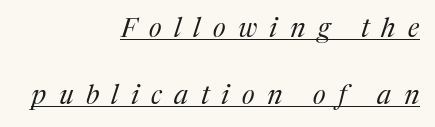
Q: Is the text bold? A: No.
Q: Is the text italic (slanted)? A: Yes, it leans right by about 17 degrees.
Q: Is the text underlined? A: Yes.
Q: How is the paragraph aligned? A: Right-aligned.
Q: Is the spacing between letters normal or unusually wide? A: Unusually wide.
Q: Is the spacing between lines tight, normal or loose? A: Loose.
